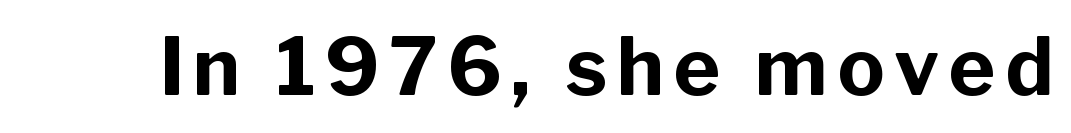
The image shows 79 px bold sans-serif type, upright; set not underlined; low stroke contrast and a medium x-height.
